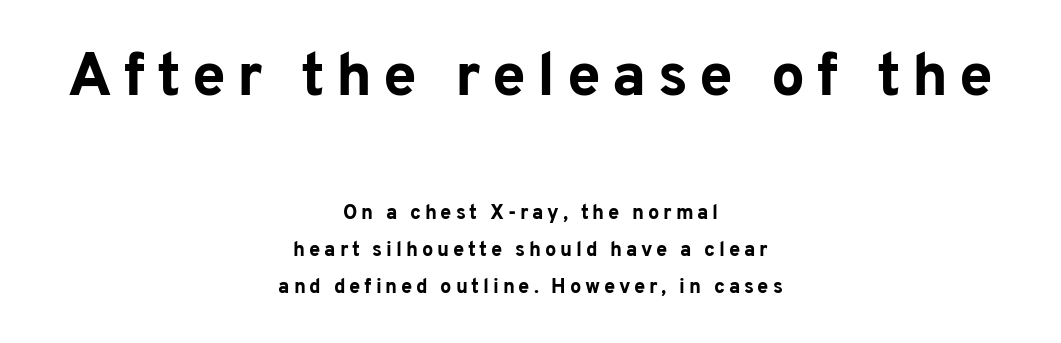
The rendering uses a bold face; every stroke is thick and dark. Whoever set this made the first block the dominant, larger element. Has an underline been added? It has not. Alignment: centered. Think of a printed novel: that variable character pitch is what you see here.
